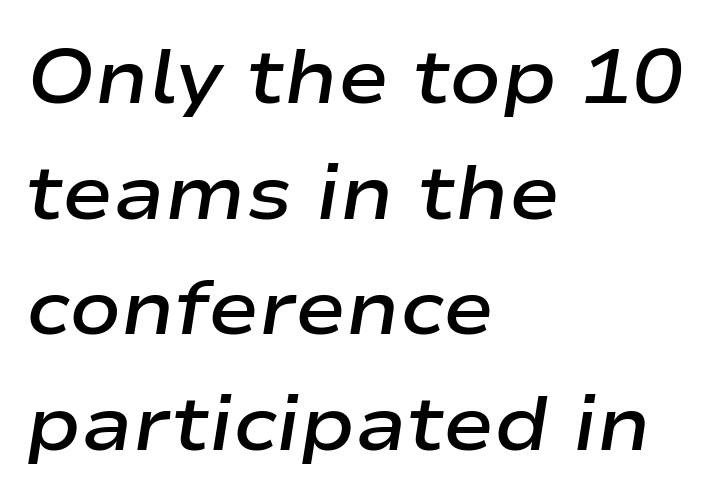
Baseline-to-baseline distance is the conventional proportion of letter height. Looks like regular typesetting: each glyph gets only the width it needs. Left-aligned paragraph, ragged on the right. The font is running at a semibold setting, under full bold. Words float on clear page, feet unadorned. Slant detected: the letters are inclined.
